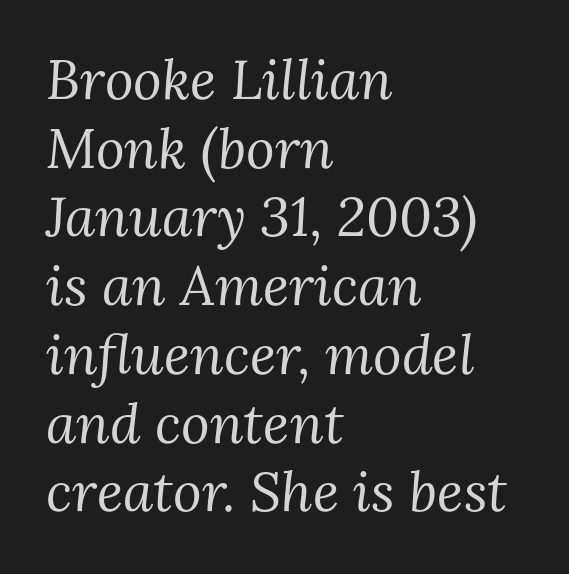
The image shows 55 px regular-weight serif type, italic (leaning right); set left-aligned, normal line spacing (1.25x), normal letter spacing, not underlined; medium stroke contrast and a medium x-height.
